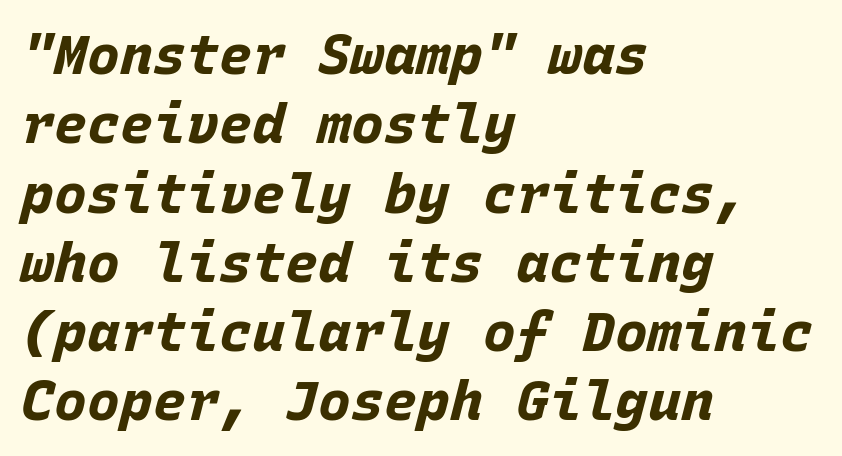
Q: Is the text bold? A: Yes.
Q: Is the text italic (slanted)? A: Yes, it leans right by about 15 degrees.
Q: Is the text underlined? A: No.
Q: How is the paragraph aligned? A: Left-aligned.
Q: Is the spacing between letters normal or unusually wide? A: Normal.
Q: Is the spacing between lines tight, normal or loose? A: Normal.
Q: Width (condensed, normal, or wide)? A: Normal.
Q: Stroke contrast? A: Low.
Q: x-height? A: Large.
Q: Monospaced? A: Yes.
